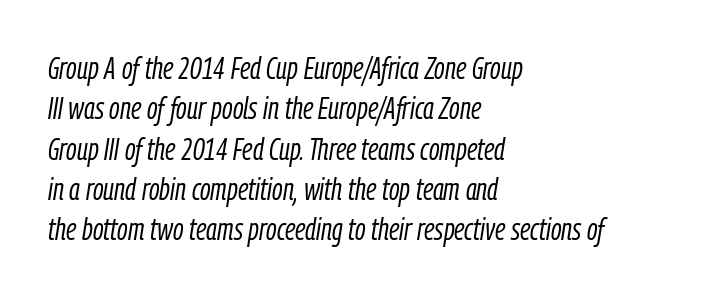
The image shows 31 px light, condensed type, italic (leaning right); set left-aligned, normal line spacing (1.3x), normal letter spacing, not underlined; low stroke contrast and a medium x-height.
